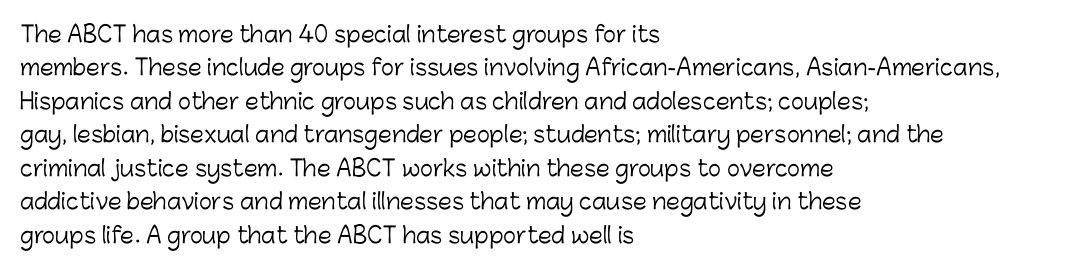
Q: Is the text bold? A: No.
Q: Is the text italic (slanted)? A: No, it is upright.
Q: Is the text underlined? A: No.
Q: How is the paragraph aligned? A: Left-aligned.
Q: Is the spacing between letters normal or unusually wide? A: Normal.
Q: Is the spacing between lines tight, normal or loose? A: Normal.
